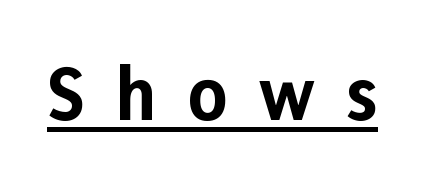
{"serif": "no", "italic": "no", "bold": "yes", "weight": "bold", "width": "normal", "stroke_contrast": "low", "x_height": "medium", "monospaced": "no", "underline": "yes", "letter_spacing": "wide", "letter_spacing_em": 0.46, "glyph_px": 68}
